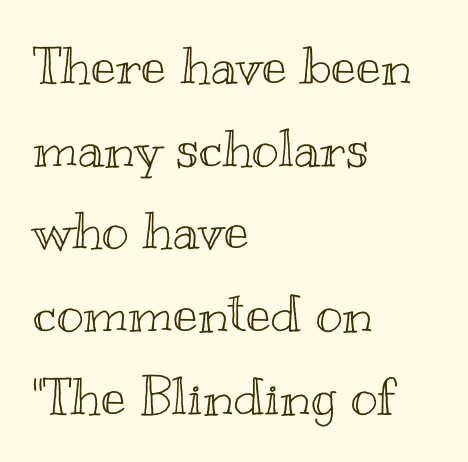
The image shows 52 px wide type, upright; set left-aligned, normal line spacing (1.59x), normal letter spacing, not underlined; a small x-height.
